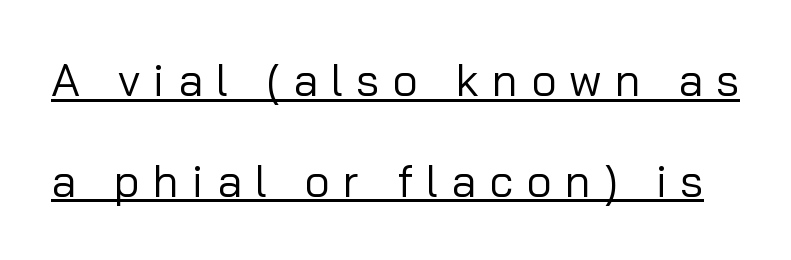
{"serif": "no", "italic": "no", "bold": "no", "weight": "regular", "width": "normal", "stroke_contrast": "low", "x_height": "medium", "monospaced": "no", "underline": "yes", "line_spacing": "loose", "line_spacing_ratio": 2.24, "letter_spacing": "wide", "letter_spacing_em": 0.29, "glyph_px": 45}
